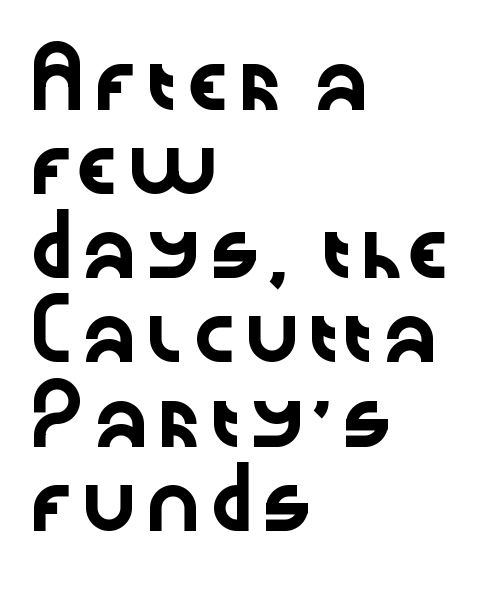
What's the leading like? Ordinary, nothing unusual. The characters display no serif detailing; their extremities are plain. Every row of glyphs begins at an identical x-position on the left. Clear beneath every line of the passage. Tracking value appears to be zero — textbook default spacing.
